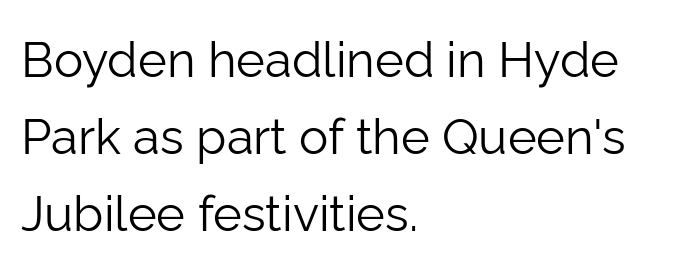
{"serif": "no", "italic": "no", "bold": "no", "weight": "light", "width": "normal", "stroke_contrast": "low", "x_height": "medium", "monospaced": "no", "underline": "no", "align": "left", "line_spacing": "normal", "line_spacing_ratio": 1.57, "letter_spacing": "normal", "letter_spacing_em": 0.0, "glyph_px": 49}
